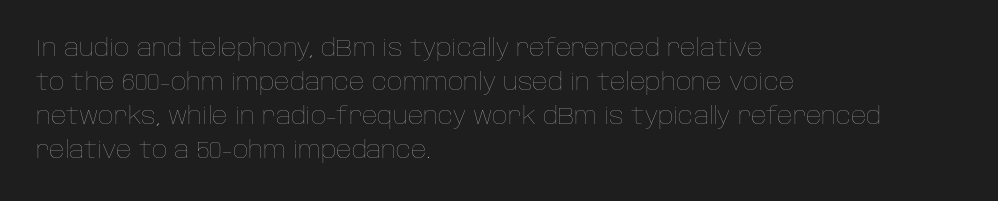
Q: Is the text bold? A: No.
Q: Is the text italic (slanted)? A: No, it is upright.
Q: Is the text underlined? A: No.
Q: How is the paragraph aligned? A: Left-aligned.
Q: Is the spacing between letters normal or unusually wide? A: Normal.
Q: Is the spacing between lines tight, normal or loose? A: Normal.
